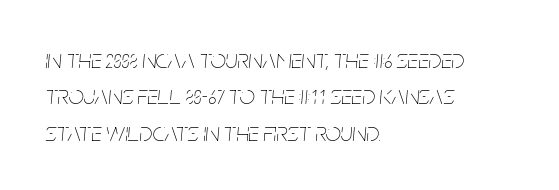
Q: Is the text bold? A: No.
Q: Is the text italic (slanted)? A: Yes, it leans right by about 5 degrees.
Q: Is the text underlined? A: No.
Q: How is the paragraph aligned? A: Left-aligned.
Q: Is the spacing between letters normal or unusually wide? A: Normal.
Q: Is the spacing between lines tight, normal or loose? A: Normal.
